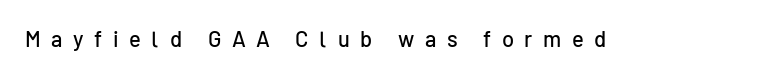
The image shows 22 px text type, upright; set unusually wide letter spacing (+0.48 em), not underlined.
